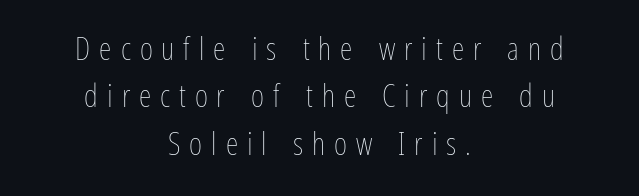
{"italic": "no", "bold": "no", "weight": "thin", "width": "condensed", "stroke_contrast": "low", "x_height": "medium", "monospaced": "no", "underline": "no", "align": "center", "line_spacing": "normal", "line_spacing_ratio": 1.48, "letter_spacing": "wide", "letter_spacing_em": 0.28, "glyph_px": 32}
